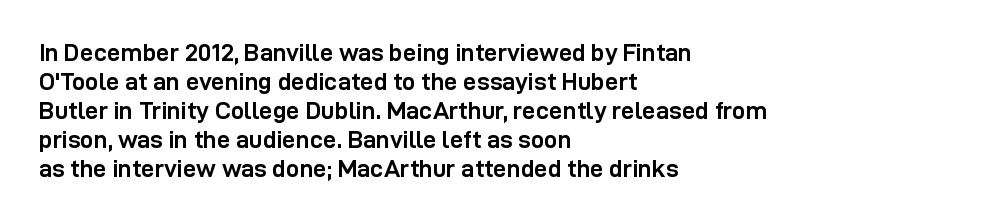
Bold? Absolutely — the strokes are thick and heavy. These lines are set flush left with a ragged right edge. Each row of text sits above clean, open space. There is no visible air inserted between adjacent glyphs. The type sits square on the baseline with zero lean.
